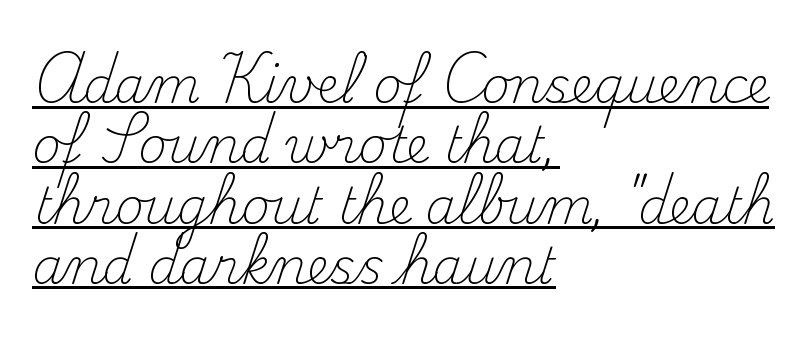
{"serif": "yes", "bold": "no", "weight": "light", "width": "normal", "stroke_contrast": "medium", "x_height": "small", "monospaced": "no", "underline": "yes", "align": "left", "line_spacing_ratio": 1.23, "letter_spacing": "normal", "letter_spacing_em": 0.0, "glyph_px": 49}
